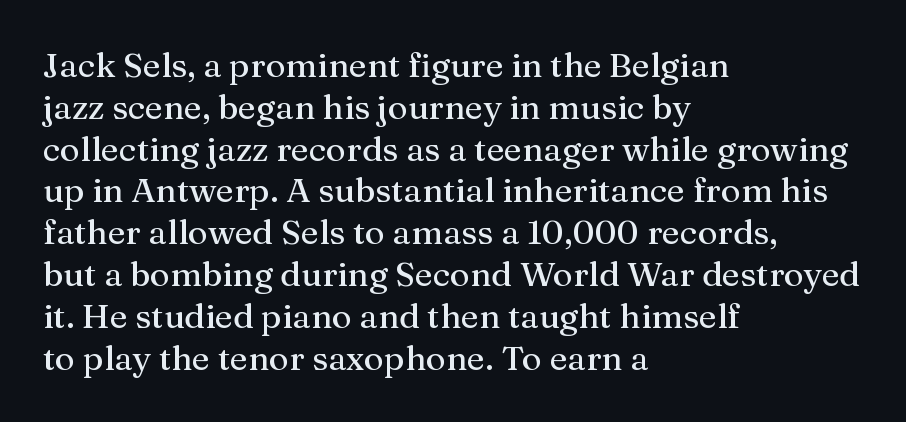
The specimen omits any rule beneath the text block's lines. Designer's note — italics off, roman on. Letterform terminals end in serifs throughout the passage. Spacing verdict: proportional, widths tailored to each character.
